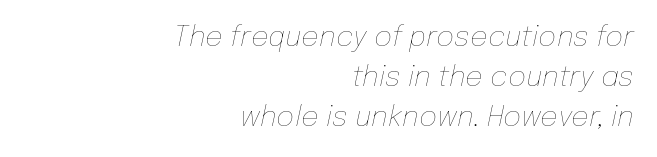
{"italic": "yes", "lean": "right", "slant_degrees": 12, "bold": "no", "weight": "thin", "width": "normal", "stroke_contrast": "low", "x_height": "medium", "monospaced": "no", "underline": "no", "align": "right", "line_spacing": "normal", "line_spacing_ratio": 1.43, "letter_spacing": "normal", "letter_spacing_em": 0.0, "glyph_px": 28}
